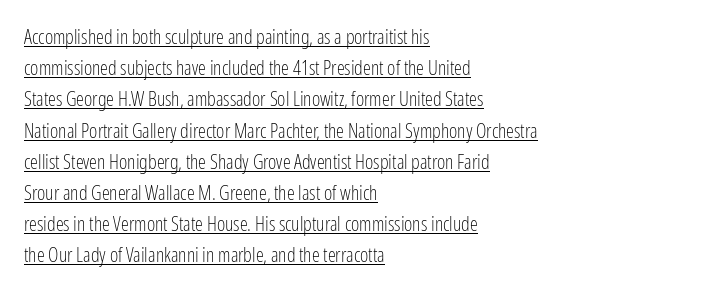
The image shows 20 px text type, upright; set left-aligned, normal line spacing (1.56x), normal letter spacing, underlined.
